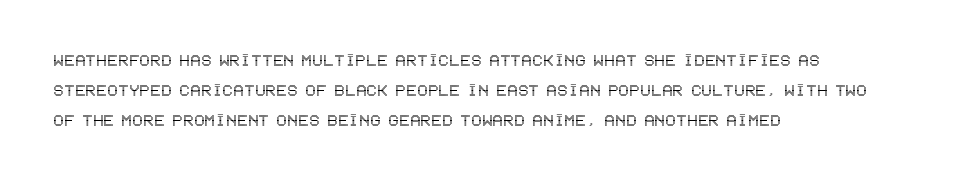
{"italic": "no", "underline": "no", "align": "left", "line_spacing": "normal", "line_spacing_ratio": 1.5, "letter_spacing": "normal", "letter_spacing_em": 0.0, "glyph_px": 20}
